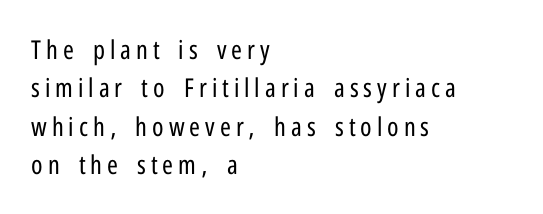
{"italic": "no", "bold": "no", "underline": "no", "align": "left", "line_spacing": "normal", "line_spacing_ratio": 1.48, "glyph_px": 26}
